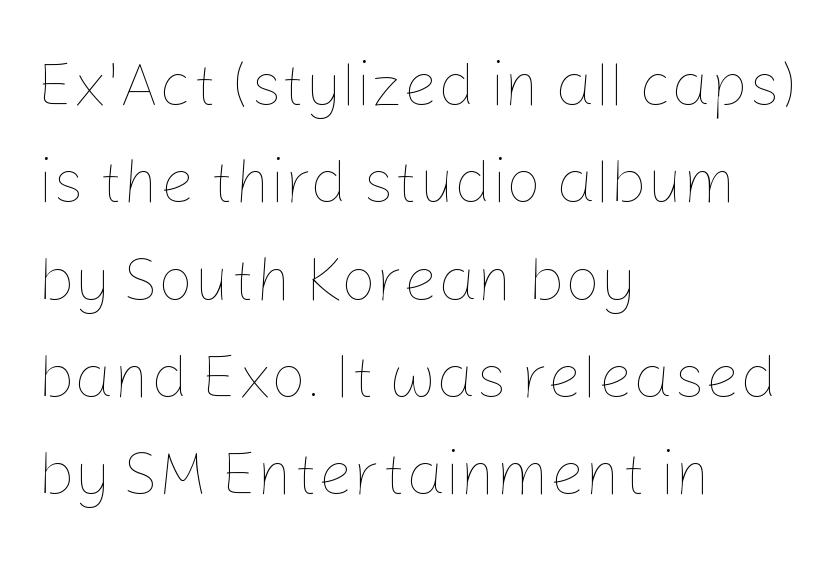
{"italic": "no", "bold": "no", "weight": "thin", "width": "normal", "stroke_contrast": "low", "x_height": "medium", "monospaced": "no", "underline": "no", "align": "left", "line_spacing": "normal", "line_spacing_ratio": 1.57, "letter_spacing": "normal", "letter_spacing_em": 0.0, "glyph_px": 62}
